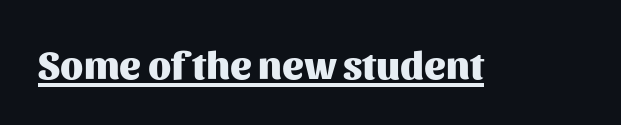
Q: Is the text bold? A: Yes.
Q: Is the text italic (slanted)? A: No, it is upright.
Q: Is the typeface a serif or a sans-serif typeface? A: Sans-serif.
Q: Is the text underlined? A: Yes.
Q: Is the spacing between letters normal or unusually wide? A: Normal.
Q: Width (condensed, normal, or wide)? A: Normal.
Q: Stroke contrast? A: Medium.
Q: x-height? A: Medium.
Q: Monospaced? A: No.
